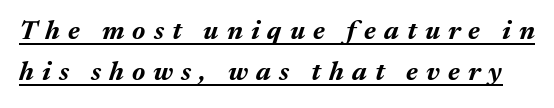
{"italic": "yes", "lean": "right", "slant_degrees": 17, "bold": "yes", "underline": "yes", "line_spacing": "normal", "line_spacing_ratio": 1.53, "letter_spacing": "wide", "letter_spacing_em": 0.3, "glyph_px": 27}
